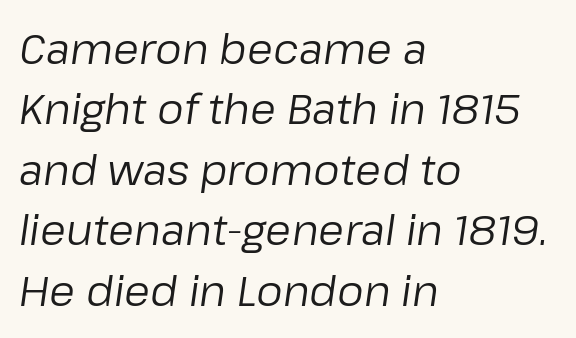
Q: Is the text bold? A: No.
Q: Is the text italic (slanted)? A: Yes, it leans right by about 8 degrees.
Q: Is the text underlined? A: No.
Q: How is the paragraph aligned? A: Left-aligned.
Q: Is the spacing between letters normal or unusually wide? A: Normal.
Q: Is the spacing between lines tight, normal or loose? A: Normal.
Q: Width (condensed, normal, or wide)? A: Normal.
Q: Stroke contrast? A: Low.
Q: x-height? A: Medium.
Q: Monospaced? A: No.
